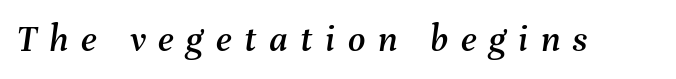
Q: Is the text italic (slanted)? A: Yes, it leans right by about 8 degrees.
Q: Is the text underlined? A: No.
Q: Is the spacing between letters normal or unusually wide? A: Unusually wide.
Q: Width (condensed, normal, or wide)? A: Normal.
Q: Stroke contrast? A: Medium.
Q: x-height? A: Medium.
Q: Monospaced? A: No.
